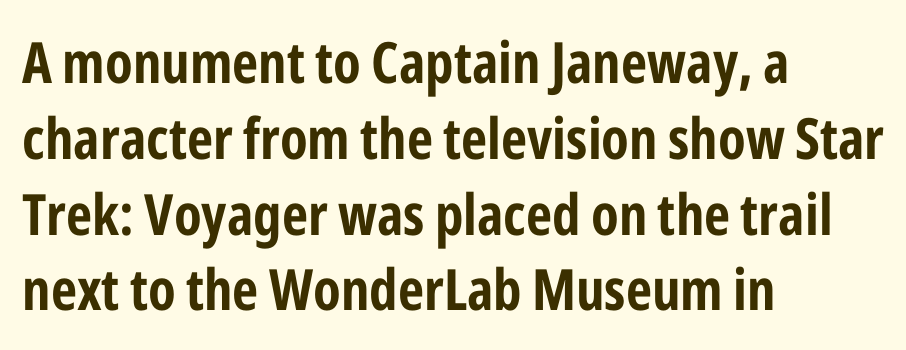
Q: Is the text bold? A: Yes.
Q: Is the text italic (slanted)? A: No, it is upright.
Q: Is the typeface a serif or a sans-serif typeface? A: Sans-serif.
Q: Is the text underlined? A: No.
Q: How is the paragraph aligned? A: Left-aligned.
Q: Is the spacing between letters normal or unusually wide? A: Normal.
Q: Is the spacing between lines tight, normal or loose? A: Normal.
Q: Width (condensed, normal, or wide)? A: Condensed.
Q: Stroke contrast? A: Low.
Q: x-height? A: Medium.
Q: Monospaced? A: No.
